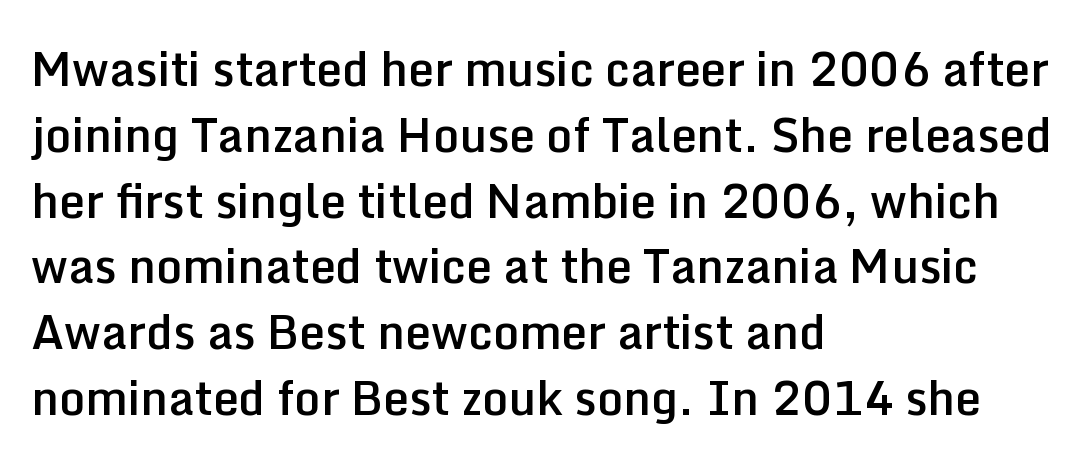
Every stem runs plumb, perpendicular to the baseline. No word sits above an underline. The rendering keeps characters at their native spacing. Stems and bowls a touch heavier than normal — semibold. Line beginnings align vertically; line endings do not.
